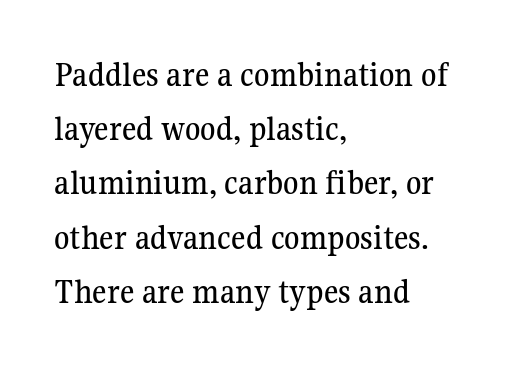
The image shows 35 px serif type, upright; set left-aligned, normal line spacing (1.55x), normal letter spacing, not underlined; medium stroke contrast and a medium x-height.
